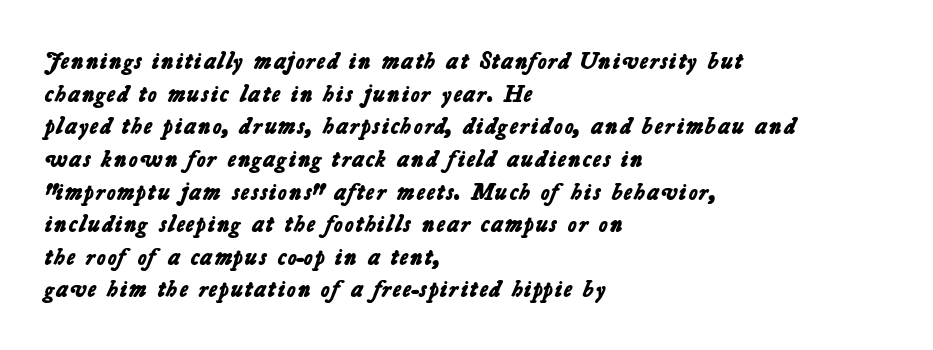
{"bold": "yes", "underline": "no", "align": "left", "line_spacing": "normal", "line_spacing_ratio": 1.36, "letter_spacing": "normal", "letter_spacing_em": 0.0, "glyph_px": 24}
